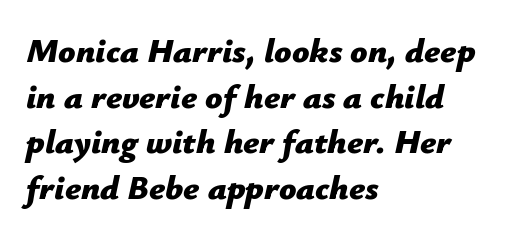
The image shows 34 px bold type, italic (leaning right); set left-aligned, normal line spacing (1.34x), normal letter spacing, not underlined; low stroke contrast and a medium x-height.
